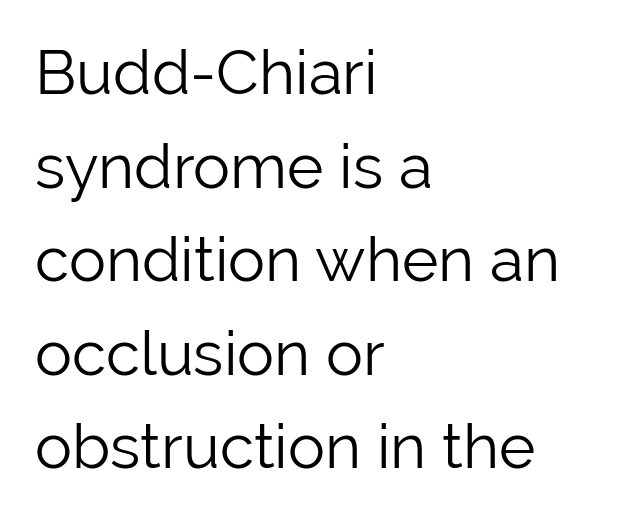
{"serif": "no", "italic": "no", "bold": "no", "weight": "light", "width": "normal", "stroke_contrast": "low", "x_height": "medium", "monospaced": "no", "underline": "no", "align": "left", "line_spacing": "normal", "line_spacing_ratio": 1.51, "letter_spacing": "normal", "letter_spacing_em": 0.0, "glyph_px": 62}
